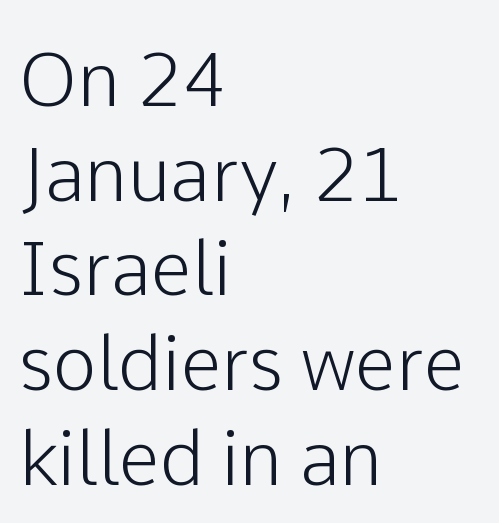
Nobody drew a line under any word here. Looks like regular typesetting: each glyph gets only the width it needs. Layout note: lines flush left. It's the straight-up-and-down kind of type. A typesetter would call this zero additional tracking.
